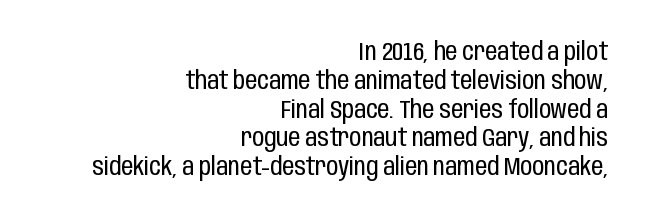
Has an underline been added? It has not. Students, note that the glyphs here touch the page at normal intervals. The text block is weighted toward the right margin, trailing off unevenly leftward. Bold? No — there's no thickening of the strokes. A typesetter would mark this as roman, not italic.
